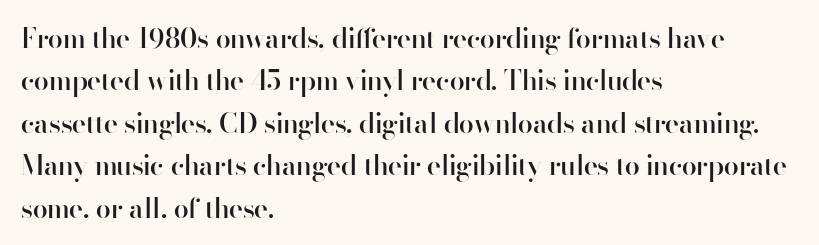
Q: Is the text bold? A: Semi-bold.
Q: Is the text italic (slanted)? A: No, it is upright.
Q: Is the text underlined? A: No.
Q: How is the paragraph aligned? A: Left-aligned.
Q: Is the spacing between letters normal or unusually wide? A: Normal.
Q: Is the spacing between lines tight, normal or loose? A: Normal.
